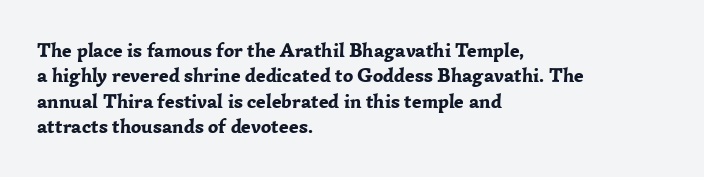
Characters follow at the spacing the type designer built in. What's the leading like? Ordinary, nothing unusual. Horizontal alignment here is leftward, the default for most running prose. The words here are not underlined. The typesetting leans heavy: a genuine bold.
